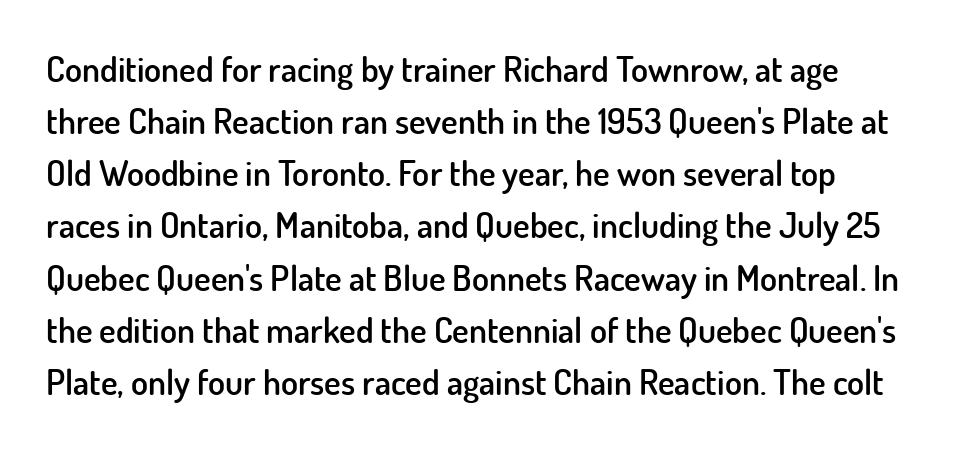
The image shows 35 px semibold sans-serif type, upright; set normal line spacing (1.49x), normal letter spacing, not underlined; low stroke contrast and a small x-height.
